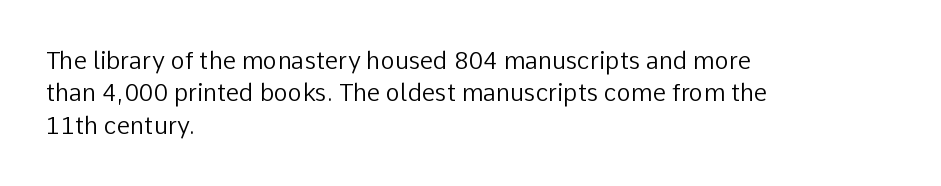
The typesetter chose a ragged-right arrangement here. In terms of letterspacing, this is plain default setting. Descenders hang freely into open space. A typesetter would call this leading conventional body-copy spacing. Stems and bowls with no extra thickness — not bold.
